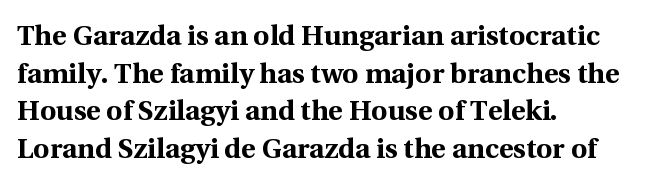
Q: Is the text bold? A: Yes.
Q: Is the text italic (slanted)? A: No, it is upright.
Q: Is the typeface a serif or a sans-serif typeface? A: Serif.
Q: Is the text underlined? A: No.
Q: How is the paragraph aligned? A: Left-aligned.
Q: Is the spacing between letters normal or unusually wide? A: Normal.
Q: Is the spacing between lines tight, normal or loose? A: Normal.
Q: Width (condensed, normal, or wide)? A: Normal.
Q: x-height? A: Medium.
Q: Monospaced? A: No.
